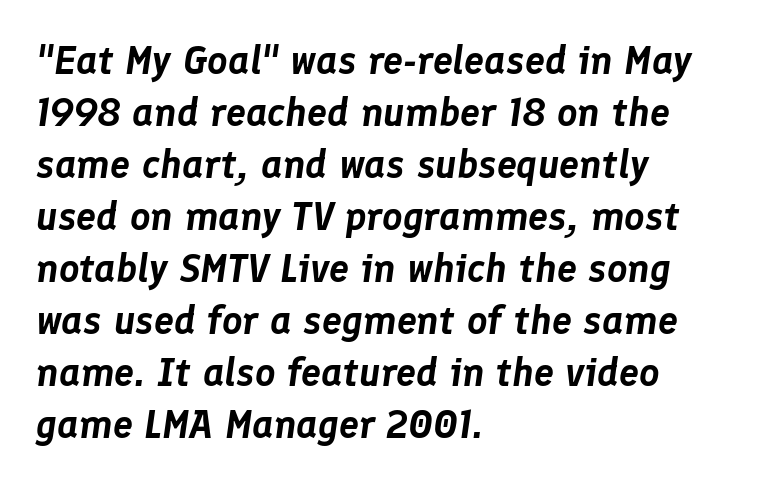
Each new line begins a customary step beneath the previous one. The typesetter chose a ragged-right arrangement here. The passage shown leans; its letterforms are oblique. A typesetter would call this zero additional tracking.
